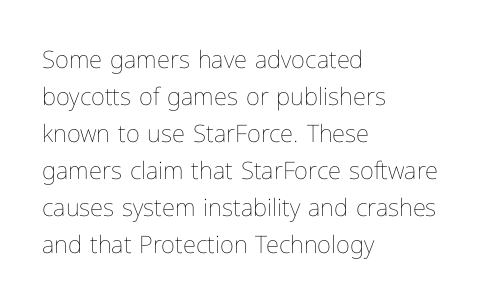
{"italic": "no", "bold": "no", "underline": "no", "align": "left", "line_spacing": "normal", "line_spacing_ratio": 1.54, "letter_spacing": "normal", "letter_spacing_em": 0.0, "glyph_px": 24}
